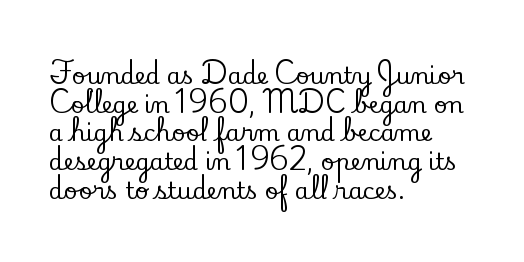
{"italic": "no", "underline": "no", "align": "left", "line_spacing": "normal", "line_spacing_ratio": 1.25, "letter_spacing": "normal", "letter_spacing_em": 0.0, "glyph_px": 23}
